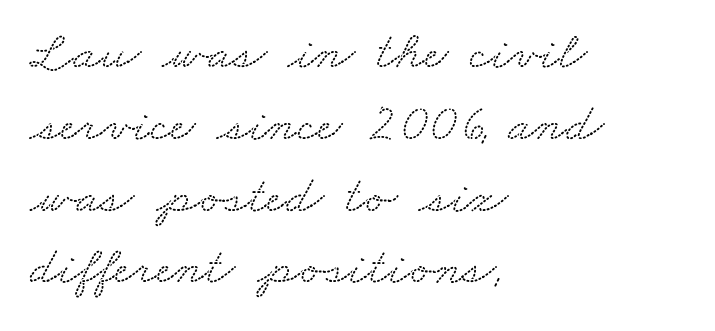
Q: Is the typeface a serif or a sans-serif typeface? A: Serif.
Q: Is the text underlined? A: No.
Q: How is the paragraph aligned? A: Left-aligned.
Q: Is the spacing between letters normal or unusually wide? A: Normal.
Q: Is the spacing between lines tight, normal or loose? A: Normal.
Q: Width (condensed, normal, or wide)? A: Wide.
Q: Stroke contrast? A: Low.
Q: x-height? A: Small.
Q: Monospaced? A: No.
